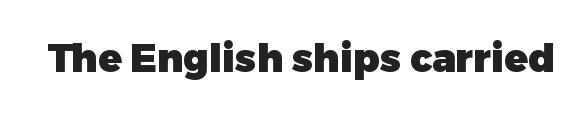
{"serif": "no", "italic": "no", "bold": "yes", "weight": "heavy", "width": "normal", "stroke_contrast": "low", "x_height": "medium", "monospaced": "no", "underline": "no", "letter_spacing": "normal", "letter_spacing_em": 0.0, "glyph_px": 39}
